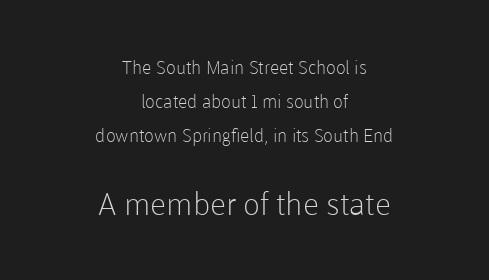
The image shows 31 px light sans-serif type, upright; set centered, loose line spacing (1.9x), normal letter spacing, not underlined; the second (bottom) block is 1.72x larger; low stroke contrast and a medium x-height.
